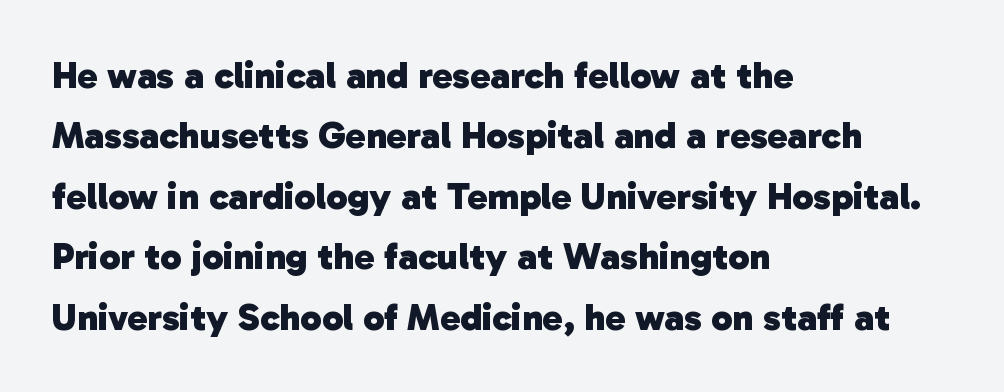
{"serif": "no", "bold": "yes", "weight": "heavy", "width": "normal", "stroke_contrast": "low", "x_height": "medium", "monospaced": "no", "underline": "no", "align": "left", "line_spacing": "normal", "line_spacing_ratio": 1.59, "letter_spacing": "normal", "letter_spacing_em": 0.0, "glyph_px": 38}
